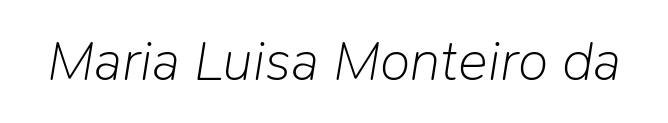
{"italic": "yes", "lean": "right", "slant_degrees": 9, "bold": "no", "weight": "light", "width": "normal", "stroke_contrast": "low", "x_height": "medium", "monospaced": "no", "underline": "no", "letter_spacing": "normal", "letter_spacing_em": 0.0, "glyph_px": 56}
